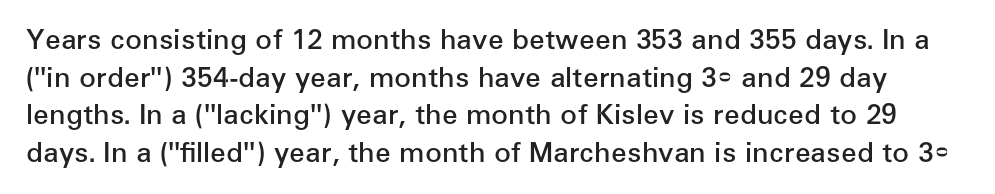
The rows are spaced the way most documents space them. Spacing verdict: proportional, widths tailored to each character. The passage shown is typeset with a sans-serif family. A typesetter would mark this as roman, not italic. Characters follow at the spacing the type designer built in. The letters are semibold — heavier than regular but short of a full bold.
